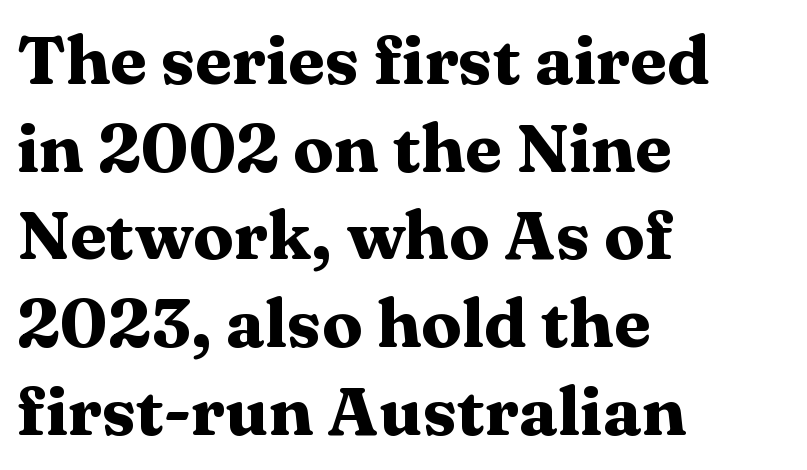
Q: Is the text bold? A: Yes.
Q: Is the text italic (slanted)? A: No, it is upright.
Q: Is the typeface a serif or a sans-serif typeface? A: Serif.
Q: Is the text underlined? A: No.
Q: How is the paragraph aligned? A: Left-aligned.
Q: Is the spacing between letters normal or unusually wide? A: Normal.
Q: Is the spacing between lines tight, normal or loose? A: Normal.
Q: Width (condensed, normal, or wide)? A: Wide.
Q: Stroke contrast? A: Medium.
Q: x-height? A: Medium.
Q: Monospaced? A: No.
